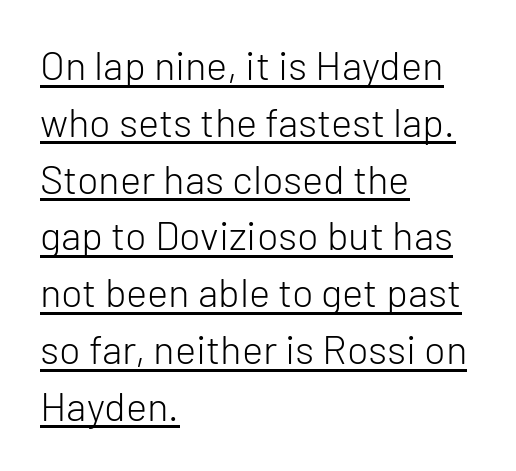
Q: Is the text bold? A: No.
Q: Is the text italic (slanted)? A: No, it is upright.
Q: Is the typeface a serif or a sans-serif typeface? A: Sans-serif.
Q: Is the text underlined? A: Yes.
Q: How is the paragraph aligned? A: Left-aligned.
Q: Is the spacing between letters normal or unusually wide? A: Normal.
Q: Is the spacing between lines tight, normal or loose? A: Normal.
Q: Width (condensed, normal, or wide)? A: Normal.
Q: Stroke contrast? A: Low.
Q: x-height? A: Medium.
Q: Monospaced? A: No.
